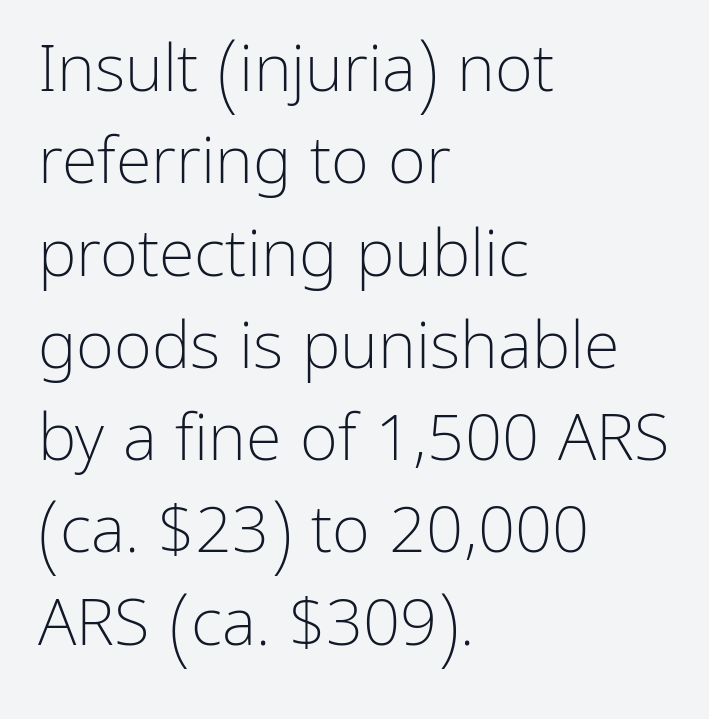
The passage shown is not underscored anywhere. To sum up the face: it is a sans, with no serifs. Note the varied advance widths — an 'i' is clearly narrower than an 'm'. The letters stand upright; this is a roman face. Nothing unusual about the tracking: characters are spaced as the font intends. The typesetting does not lean heavy: it is not bold.
